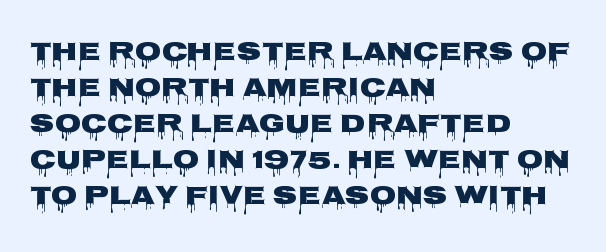
Q: Is the text italic (slanted)? A: No, it is upright.
Q: Is the text underlined? A: No.
Q: How is the paragraph aligned? A: Left-aligned.
Q: Is the spacing between letters normal or unusually wide? A: Normal.
Q: Is the spacing between lines tight, normal or loose? A: Normal.
